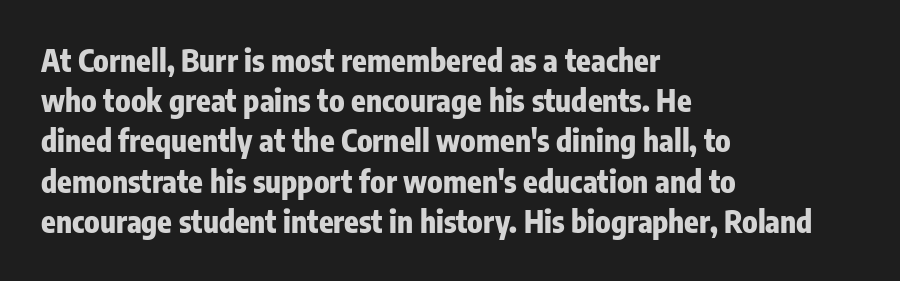
{"serif": "no", "italic": "no", "bold": "yes", "weight": "heavy", "width": "condensed", "stroke_contrast": "low", "x_height": "medium", "monospaced": "no", "underline": "no", "align": "left", "line_spacing": "normal", "line_spacing_ratio": 1.34, "letter_spacing": "normal", "letter_spacing_em": 0.0, "glyph_px": 30}
